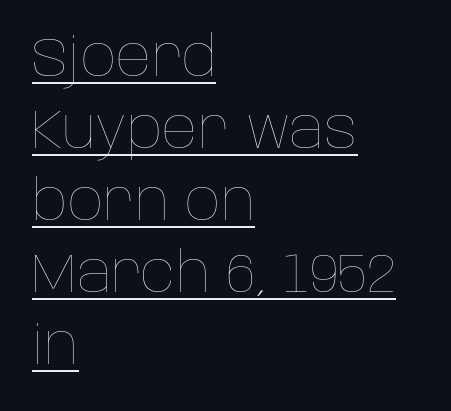
{"italic": "no", "bold": "no", "weight": "thin", "width": "normal", "stroke_contrast": "low", "x_height": "large", "monospaced": "no", "underline": "yes", "align": "left", "line_spacing": "normal", "line_spacing_ratio": 1.31, "letter_spacing": "normal", "letter_spacing_em": 0.0, "glyph_px": 55}
